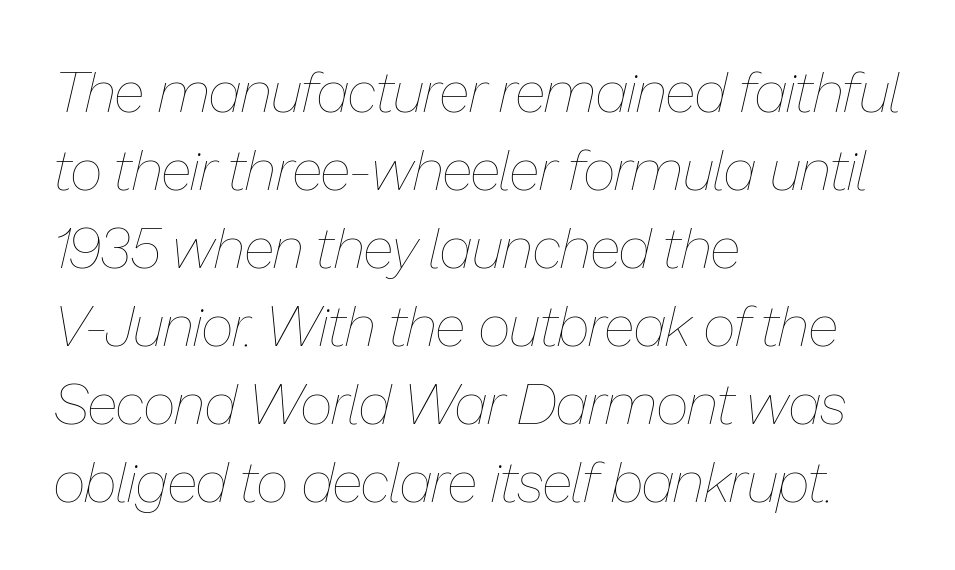
Q: Is the text bold? A: No.
Q: Is the text italic (slanted)? A: Yes, it leans right by about 13 degrees.
Q: Is the text underlined? A: No.
Q: How is the paragraph aligned? A: Left-aligned.
Q: Is the spacing between letters normal or unusually wide? A: Normal.
Q: Is the spacing between lines tight, normal or loose? A: Normal.
Q: Width (condensed, normal, or wide)? A: Normal.
Q: Stroke contrast? A: Low.
Q: x-height? A: Medium.
Q: Monospaced? A: No.
